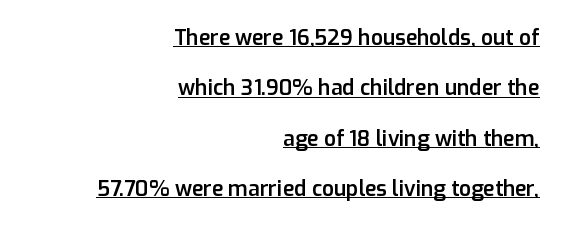
{"italic": "no", "bold": "semi", "underline": "yes", "align": "right", "line_spacing": "loose", "line_spacing_ratio": 2.4, "letter_spacing": "normal", "letter_spacing_em": 0.0, "glyph_px": 21}
